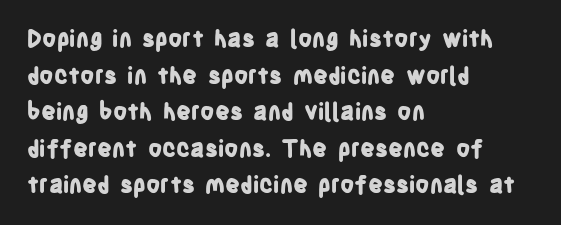
{"italic": "no", "bold": "yes", "underline": "no", "align": "left", "line_spacing": "normal", "line_spacing_ratio": 1.59, "letter_spacing": "normal", "letter_spacing_em": 0.0, "glyph_px": 23}
